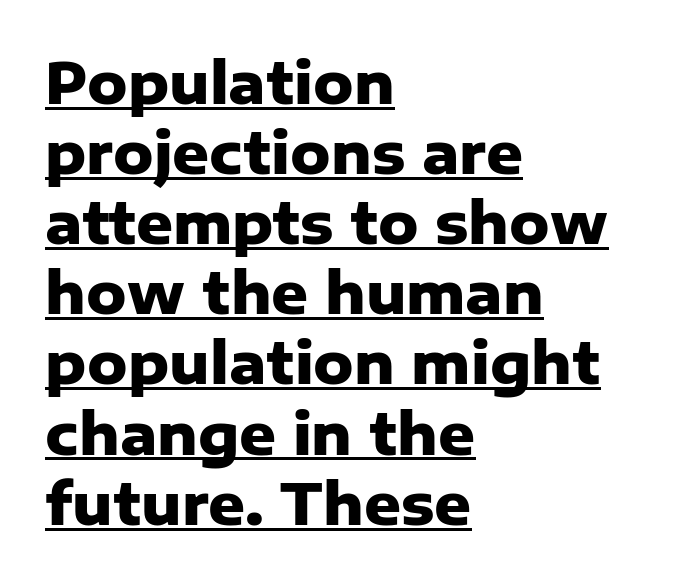
The image shows 57 px heavy sans-serif type, upright; set left-aligned, line spacing 1.23x, normal letter spacing, underlined; low stroke contrast and a medium x-height.
